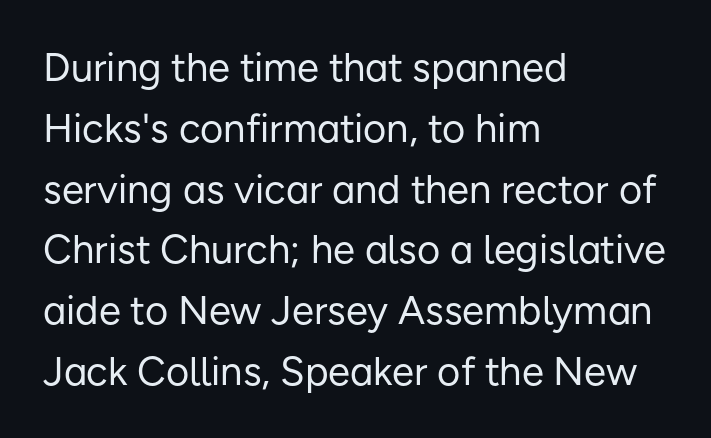
{"serif": "no", "italic": "no", "bold": "no", "weight": "regular", "width": "normal", "stroke_contrast": "low", "x_height": "medium", "monospaced": "no", "underline": "no", "align": "left", "line_spacing": "normal", "line_spacing_ratio": 1.52, "letter_spacing": "normal", "letter_spacing_em": 0.0, "glyph_px": 40}
